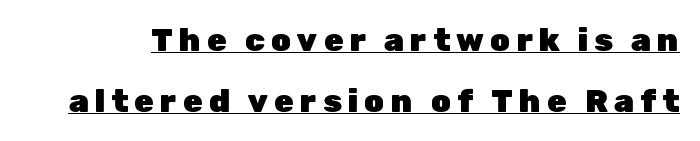
The image shows 32 px heavy sans-serif type, upright; set loose line spacing (1.9x), underlined; low stroke contrast and a medium x-height.
